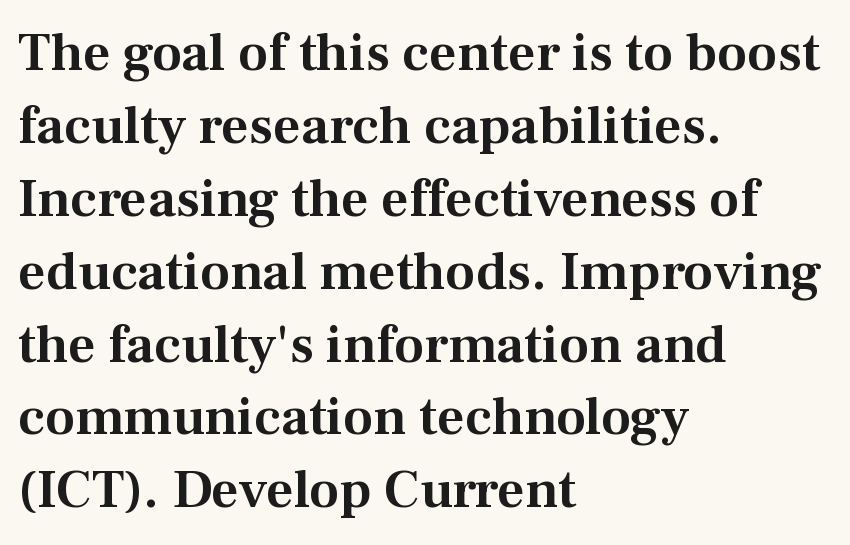
{"serif": "yes", "italic": "no", "width": "normal", "stroke_contrast": "medium", "x_height": "medium", "monospaced": "no", "underline": "no", "align": "left", "line_spacing": "normal", "line_spacing_ratio": 1.35, "letter_spacing": "normal", "letter_spacing_em": 0.0, "glyph_px": 54}
